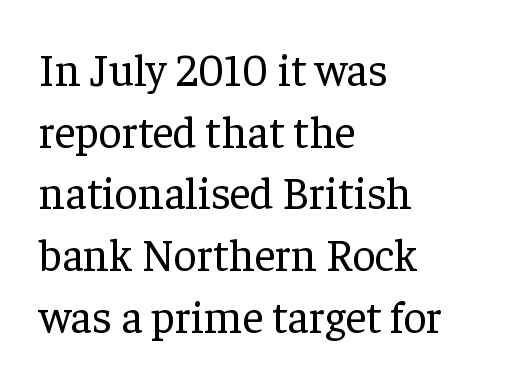
Q: Is the text bold? A: No.
Q: Is the text italic (slanted)? A: No, it is upright.
Q: Is the typeface a serif or a sans-serif typeface? A: Serif.
Q: Is the text underlined? A: No.
Q: How is the paragraph aligned? A: Left-aligned.
Q: Is the spacing between letters normal or unusually wide? A: Normal.
Q: Is the spacing between lines tight, normal or loose? A: Normal.
Q: Width (condensed, normal, or wide)? A: Normal.
Q: Stroke contrast? A: Low.
Q: x-height? A: Medium.
Q: Monospaced? A: No.
